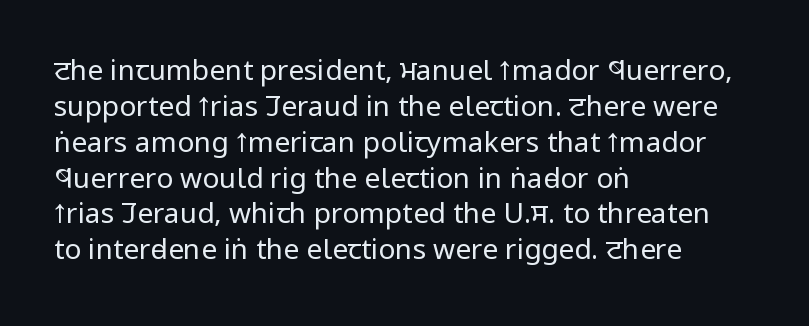
{"serif": "no", "italic": "no", "bold": "no", "weight": "regular", "width": "condensed", "stroke_contrast": "low", "x_height": "large", "monospaced": "no", "underline": "no", "align": "left", "line_spacing": "normal", "line_spacing_ratio": 1.28, "letter_spacing": "normal", "letter_spacing_em": 0.0, "glyph_px": 28}
